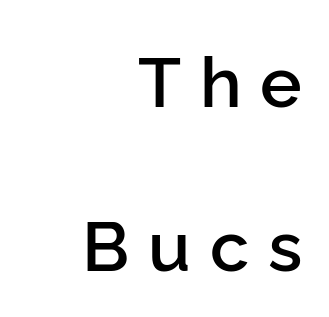
{"serif": "no", "italic": "no", "bold": "semi", "weight": "semibold", "width": "normal", "stroke_contrast": "low", "x_height": "medium", "monospaced": "no", "underline": "no", "align": "right", "line_spacing": "loose", "line_spacing_ratio": 2.35, "letter_spacing": "wide", "letter_spacing_em": 0.27, "glyph_px": 70}
